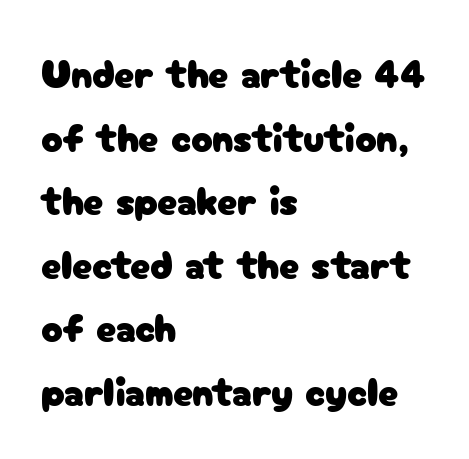
The letters advance in unequal steps, a hallmark of proportional type. There is no visible air inserted between adjacent glyphs. The passage is arranged the way most books set body copy — flush left. Italic? Not at all — the glyphs are vertical. The area under the type is left untouched.
